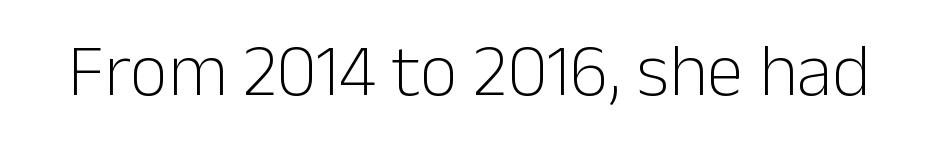
Q: Is the text bold? A: No.
Q: Is the text italic (slanted)? A: No, it is upright.
Q: Is the typeface a serif or a sans-serif typeface? A: Sans-serif.
Q: Is the text underlined? A: No.
Q: Is the spacing between letters normal or unusually wide? A: Normal.
Q: Width (condensed, normal, or wide)? A: Normal.
Q: Stroke contrast? A: Low.
Q: x-height? A: Medium.
Q: Monospaced? A: No.
